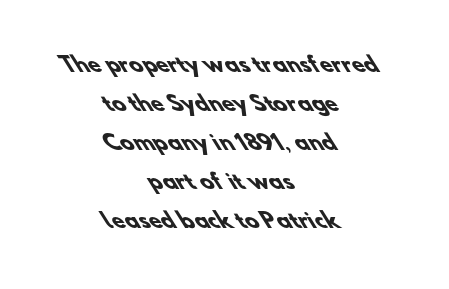
Q: Is the text bold? A: Yes.
Q: Is the text underlined? A: No.
Q: How is the paragraph aligned? A: Centered.
Q: Is the spacing between letters normal or unusually wide? A: Normal.
Q: Is the spacing between lines tight, normal or loose? A: Loose.
